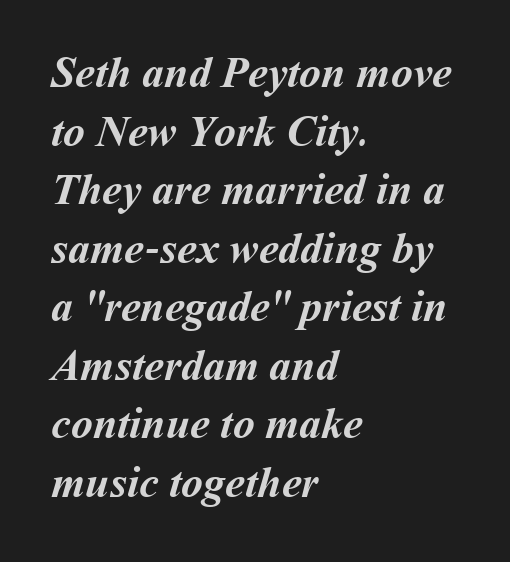
Q: Is the text bold? A: Yes.
Q: Is the text underlined? A: No.
Q: How is the paragraph aligned? A: Left-aligned.
Q: Is the spacing between letters normal or unusually wide? A: Normal.
Q: Is the spacing between lines tight, normal or loose? A: Normal.
Q: Width (condensed, normal, or wide)? A: Normal.
Q: Stroke contrast? A: Medium.
Q: x-height? A: Medium.
Q: Monospaced? A: No.
